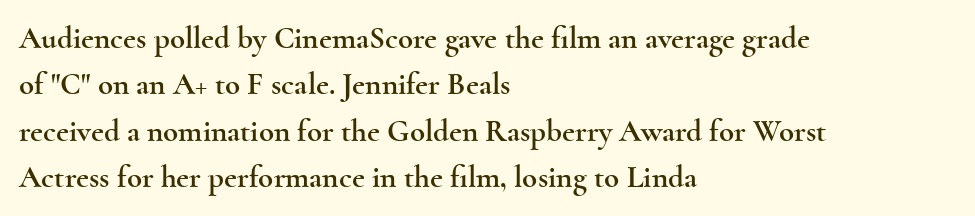
The characters display serif detailing at their extremities. Lines of text with bare space underneath. If you measured baseline to baseline, you'd find a middling distance. Character widths vary here, with narrow letters taking less room than wide ones.
